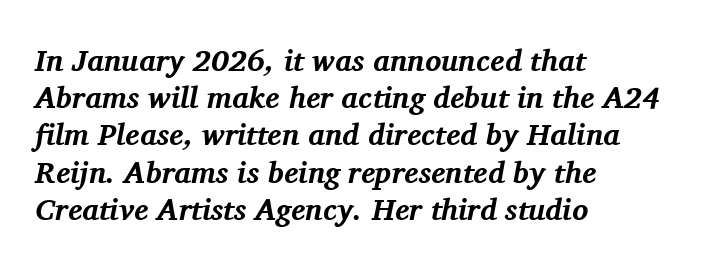
The image shows 30 px bold serif type, italic (leaning right); set left-aligned, line spacing 1.24x, normal letter spacing, not underlined; medium stroke contrast and a medium x-height.
